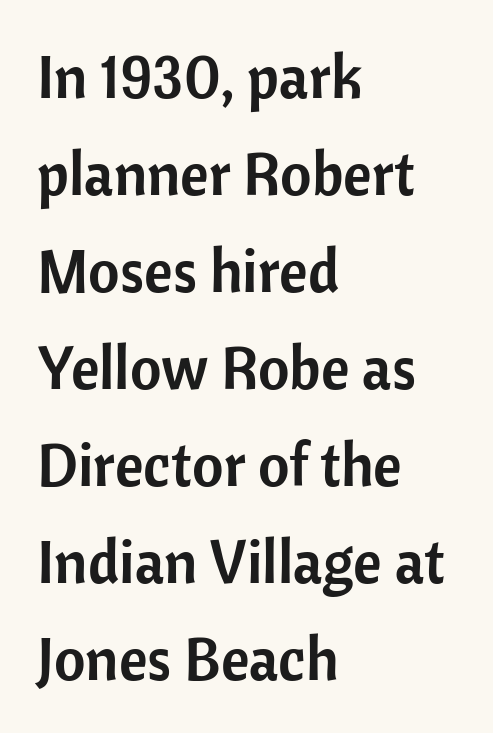
Q: Is the text italic (slanted)? A: No, it is upright.
Q: Is the typeface a serif or a sans-serif typeface? A: Sans-serif.
Q: Is the text underlined? A: No.
Q: How is the paragraph aligned? A: Left-aligned.
Q: Is the spacing between letters normal or unusually wide? A: Normal.
Q: Is the spacing between lines tight, normal or loose? A: Normal.
Q: Width (condensed, normal, or wide)? A: Normal.
Q: Stroke contrast? A: Low.
Q: x-height? A: Medium.
Q: Monospaced? A: No.
